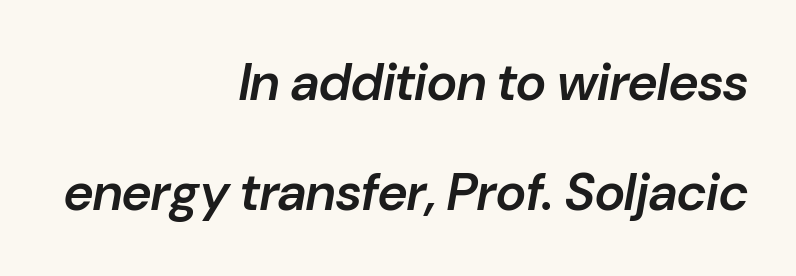
The image shows 52 px semibold type, italic (leaning right); set right-aligned, loose line spacing (2.12x), normal letter spacing, not underlined; low stroke contrast and a medium x-height.
